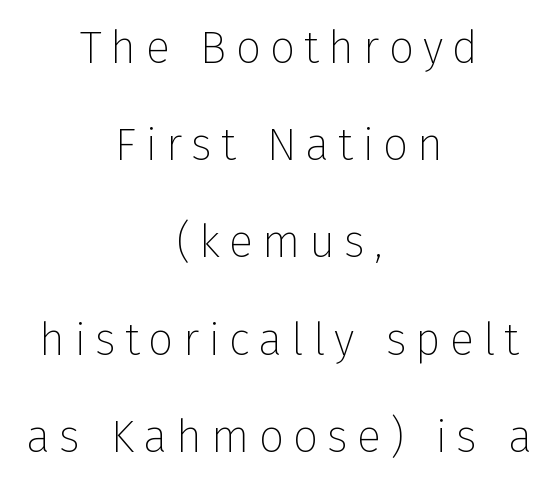
The letterforms stand isolated, each surrounded by extra space. Each line is balanced around a shared central axis. The line-height multiplier appears high, well above default. In terms of letterform style, serifs are entirely absent. Clear beneath every line of the passage. Designer's note — italics off, roman on.
